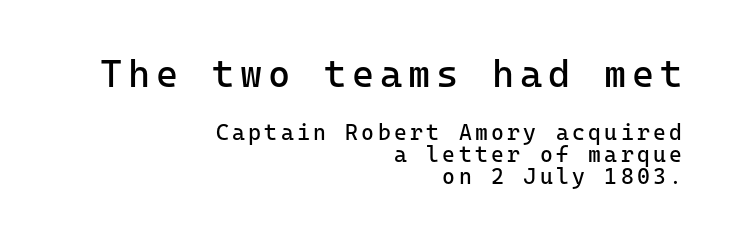
The image shows 38 px regular-weight sans-serif type, upright, monospaced; set right-aligned, tight line spacing (1.0x), not underlined; the first (top) block is 1.73x larger; low stroke contrast and a medium x-height.
